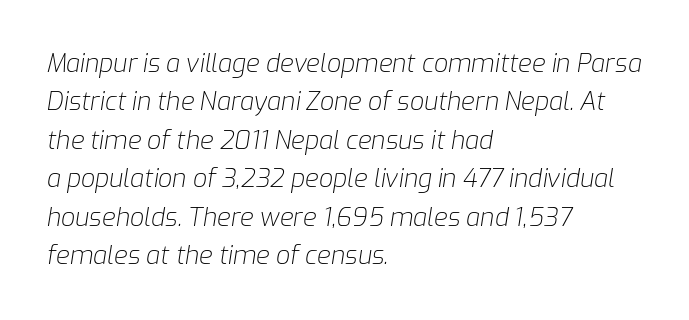
Weight class: somewhere from thin through regular. The line texture is even and compact thanks to regular tracking. Leftover space on each line is placed entirely after the last word. Check under the words: just untouched page. It's the slanting kind of type. Evenly set lines give the paragraph a standard silhouette.
